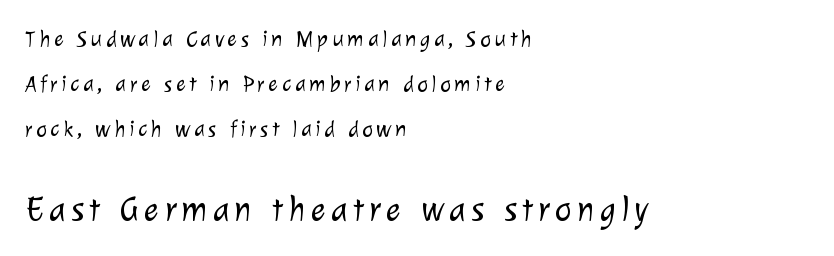
Quick note: underline off. Casual observation: everything's shoved over to the left. Larger block? The one below; the one above is distinctly smaller. A typesetter would call this proportional, since set widths differ per character.
